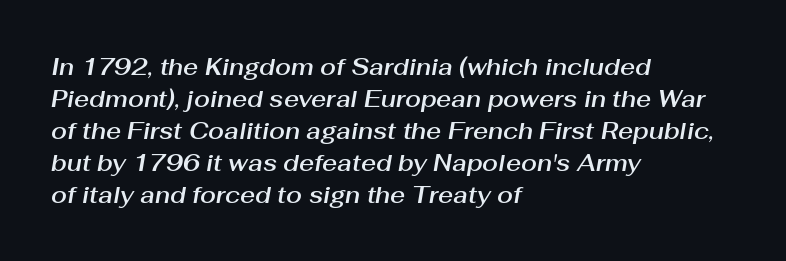
{"italic": "yes", "lean": "right", "slant_degrees": 10, "underline": "no", "align": "left", "line_spacing": "normal", "line_spacing_ratio": 1.39, "letter_spacing": "normal", "letter_spacing_em": 0.0, "glyph_px": 23}
